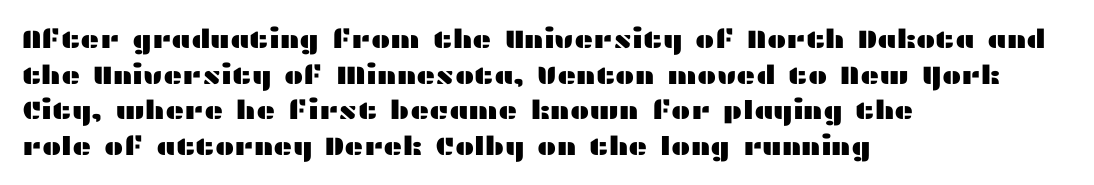
{"italic": "no", "underline": "no", "align": "left", "line_spacing": "normal", "line_spacing_ratio": 1.37, "letter_spacing": "normal", "letter_spacing_em": 0.0, "glyph_px": 26}
